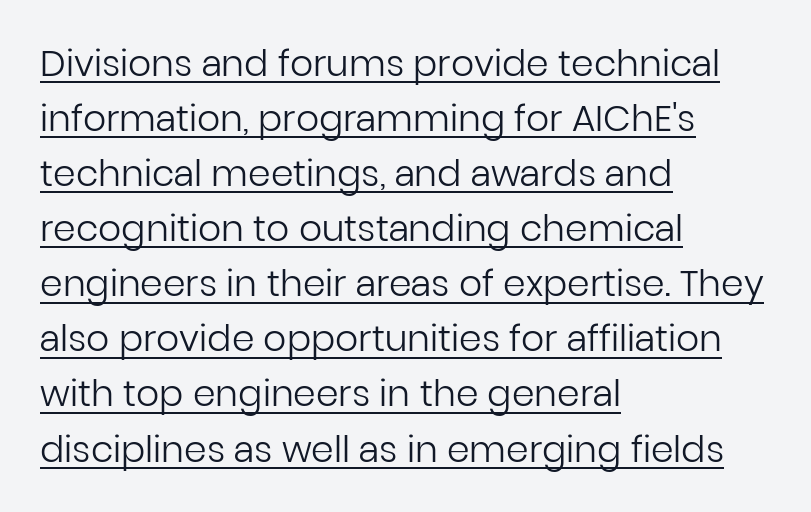
{"serif": "no", "italic": "no", "bold": "no", "weight": "regular", "width": "normal", "stroke_contrast": "low", "x_height": "medium", "monospaced": "no", "underline": "yes", "align": "left", "line_spacing": "normal", "line_spacing_ratio": 1.53, "letter_spacing": "normal", "letter_spacing_em": 0.0, "glyph_px": 36}
